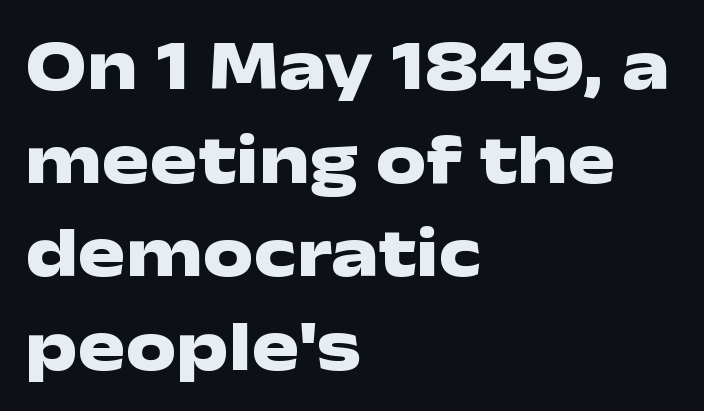
{"serif": "no", "italic": "no", "bold": "yes", "weight": "heavy", "width": "wide", "stroke_contrast": "low", "x_height": "medium", "monospaced": "no", "underline": "no", "align": "left", "line_spacing": "normal", "line_spacing_ratio": 1.32, "letter_spacing": "normal", "letter_spacing_em": 0.0, "glyph_px": 71}
